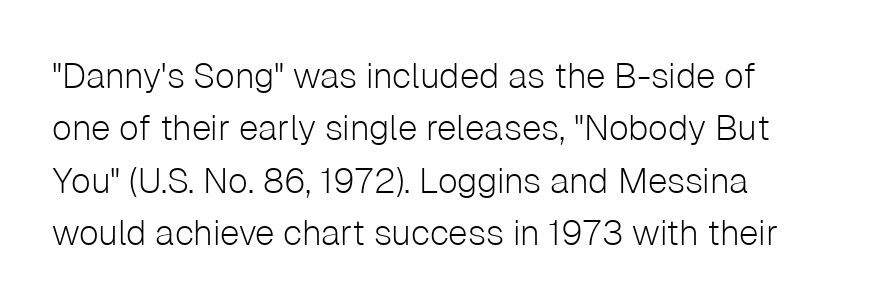
The image shows 35 px light sans-serif type, upright; set left-aligned, normal line spacing (1.5x), normal letter spacing, not underlined; low stroke contrast and a medium x-height.
